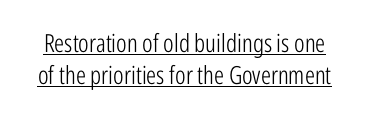
{"italic": "no", "bold": "no", "underline": "yes", "line_spacing": "normal", "line_spacing_ratio": 1.3, "letter_spacing": "normal", "letter_spacing_em": 0.0, "glyph_px": 25}
